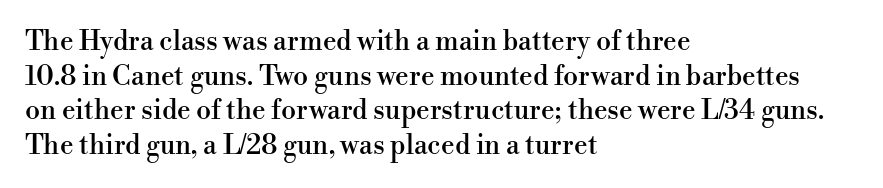
Q: Is the text italic (slanted)? A: No, it is upright.
Q: Is the text underlined? A: No.
Q: How is the paragraph aligned? A: Left-aligned.
Q: Is the spacing between letters normal or unusually wide? A: Normal.
Q: Is the spacing between lines tight, normal or loose? A: Normal.
